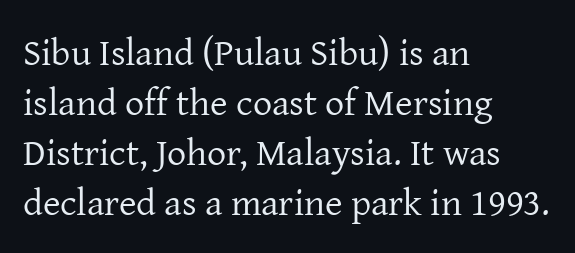
The image shows 38 px regular-weight serif type, upright; set left-aligned, normal line spacing (1.32x), normal letter spacing, not underlined; low stroke contrast and a medium x-height.
